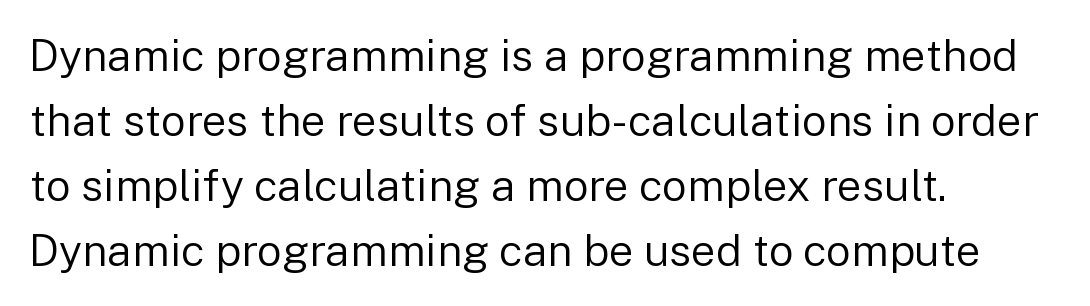
Q: Is the text bold? A: No.
Q: Is the text italic (slanted)? A: No, it is upright.
Q: Is the typeface a serif or a sans-serif typeface? A: Sans-serif.
Q: Is the text underlined? A: No.
Q: How is the paragraph aligned? A: Left-aligned.
Q: Is the spacing between letters normal or unusually wide? A: Normal.
Q: Is the spacing between lines tight, normal or loose? A: Normal.
Q: Width (condensed, normal, or wide)? A: Normal.
Q: Stroke contrast? A: Low.
Q: x-height? A: Medium.
Q: Monospaced? A: No.
